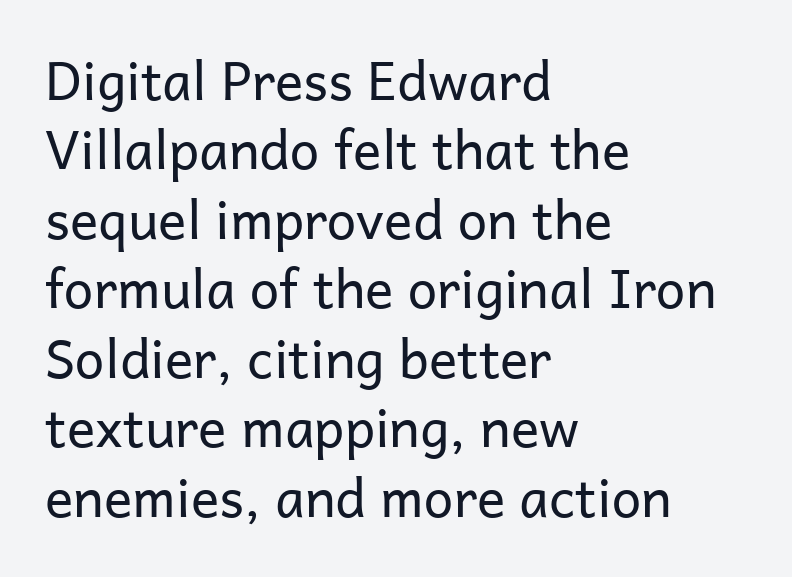
The image shows 53 px regular-weight sans-serif type, upright; set left-aligned, normal line spacing (1.31x), normal letter spacing, not underlined; low stroke contrast and a medium x-height.
